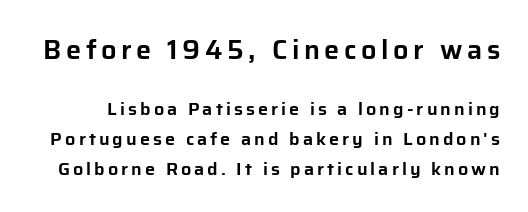
Check under the words: just untouched page. The space between consecutive lines is moderate. Note: larger setting up top, smaller setting below. Ascenders rise straight up at ninety degrees.
